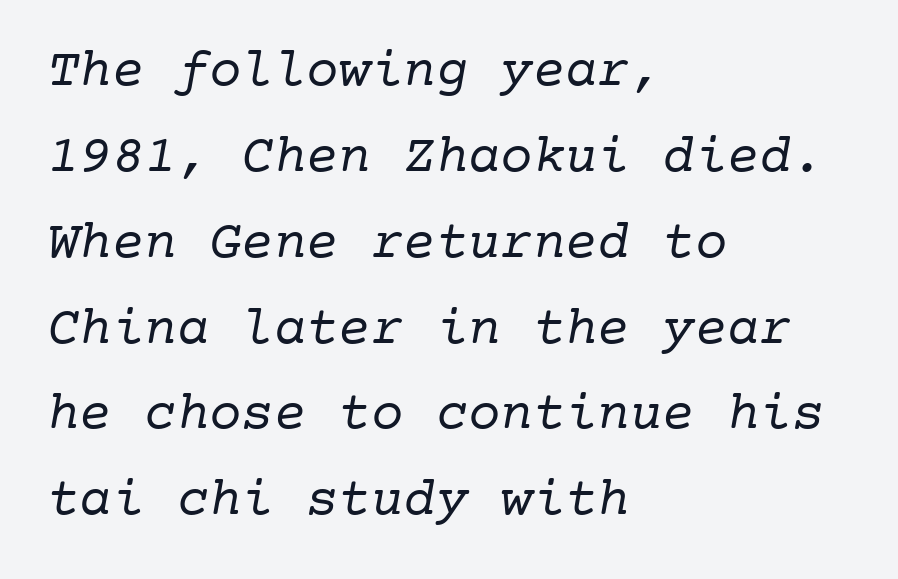
The image shows 54 px regular-weight serif type, monospaced; set left-aligned, normal line spacing (1.59x), normal letter spacing, not underlined; low stroke contrast and a medium x-height.
